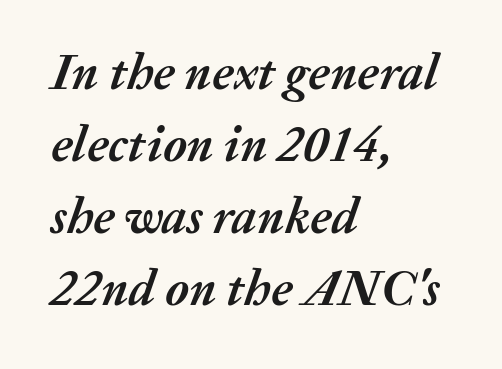
{"italic": "yes", "lean": "right", "slant_degrees": 20, "bold": "yes", "weight": "semibold", "width": "normal", "stroke_contrast": "medium", "x_height": "medium", "monospaced": "no", "underline": "no", "align": "left", "line_spacing": "normal", "line_spacing_ratio": 1.44, "letter_spacing": "normal", "letter_spacing_em": 0.0, "glyph_px": 50}
